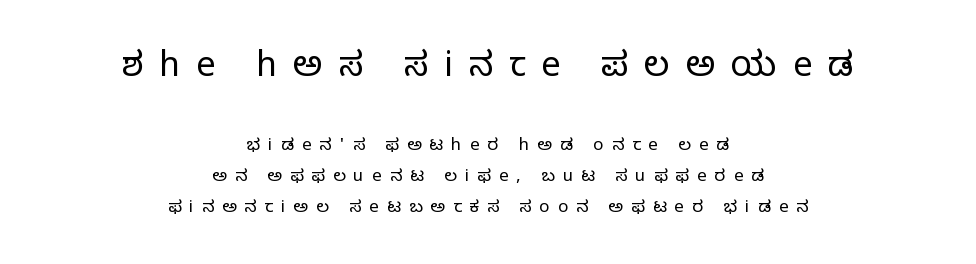
Large over small — that's the arrangement of the two blocks here. Designer's note — italics off, roman on. The gaps between neighbouring characters are conspicuously large. Typographically, this falls in the sans-serif category. A centered setting, common on invitations and titles, is used for this passage.
